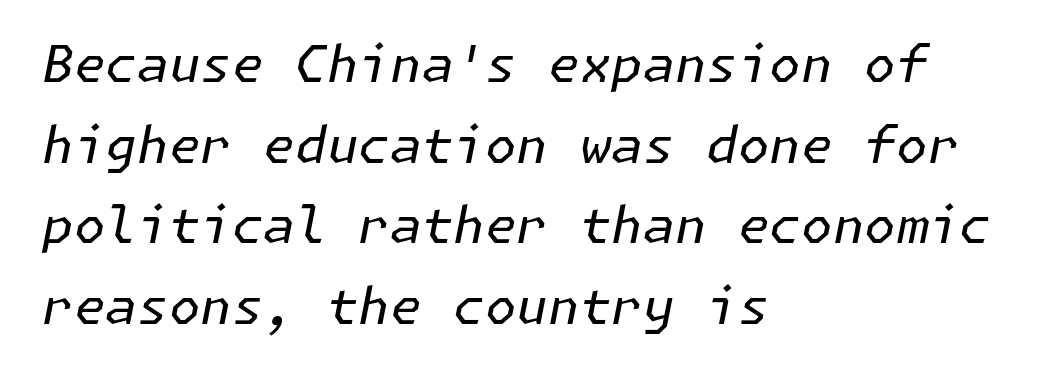
The image shows 51 px regular-weight type, italic (leaning right); set left-aligned, normal line spacing (1.58x), normal letter spacing, not underlined; low stroke contrast and a medium x-height.
